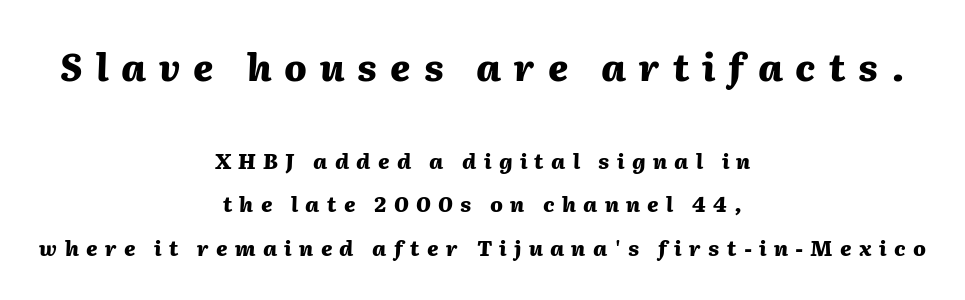
{"italic": "yes", "lean": "right", "slant_degrees": 2, "bold": "yes", "weight": "heavy", "width": "normal", "stroke_contrast": "medium", "x_height": "medium", "monospaced": "no", "underline": "no", "align": "center", "line_spacing": "loose", "line_spacing_ratio": 2.08, "letter_spacing": "wide", "letter_spacing_em": 0.35, "larger_block": "first", "size_ratio": 1.76, "glyph_px": 37}
